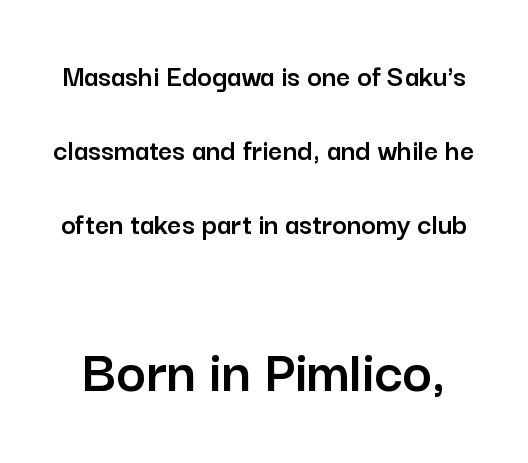
Q: Is the text italic (slanted)? A: No, it is upright.
Q: Is the typeface a serif or a sans-serif typeface? A: Sans-serif.
Q: Is the text underlined? A: No.
Q: Is the spacing between letters normal or unusually wide? A: Normal.
Q: Is the spacing between lines tight, normal or loose? A: Loose.
Q: Which block of text is set in a larger size, the first (top) or the second (bottom)? A: The second (bottom) one.
Q: Width (condensed, normal, or wide)? A: Normal.
Q: Stroke contrast? A: Low.
Q: x-height? A: Medium.
Q: Monospaced? A: No.
